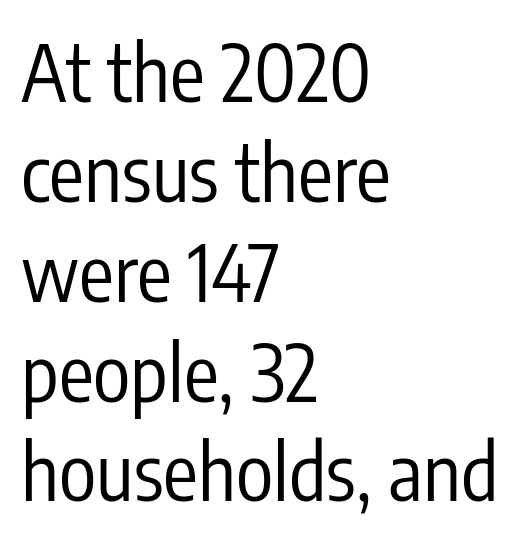
The image shows 78 px regular-weight, condensed sans-serif type, upright; set left-aligned, normal line spacing (1.28x), normal letter spacing, not underlined; low stroke contrast and a medium x-height.
